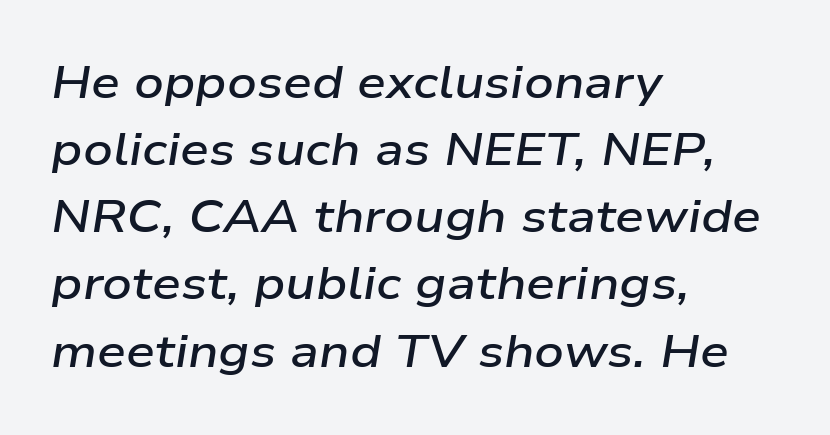
{"italic": "yes", "lean": "right", "slant_degrees": 9, "bold": "semi", "weight": "semibold", "width": "wide", "stroke_contrast": "low", "x_height": "medium", "monospaced": "no", "underline": "no", "align": "left", "line_spacing": "normal", "line_spacing_ratio": 1.46, "letter_spacing": "normal", "letter_spacing_em": 0.0, "glyph_px": 46}
